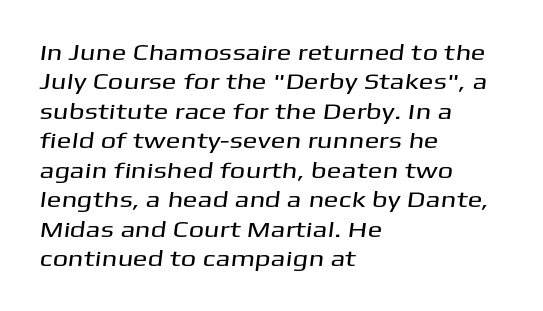
{"underline": "no", "align": "left", "line_spacing": "normal", "line_spacing_ratio": 1.34, "letter_spacing": "normal", "letter_spacing_em": 0.0, "glyph_px": 22}
